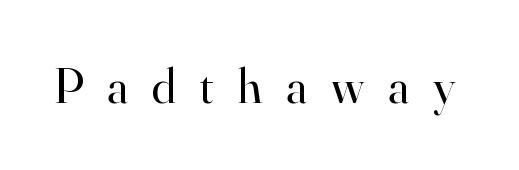
The image shows 50 px regular-weight serif type, upright; set unusually wide letter spacing (+0.47 em), not underlined; high stroke contrast and a small x-height.
